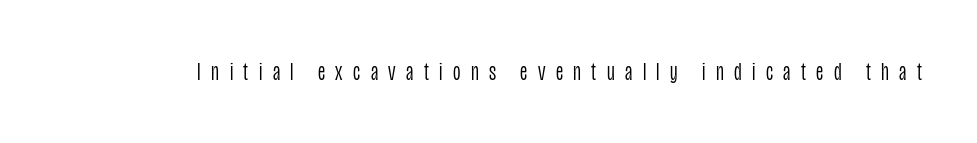
Quick note: underline off. The font is comparable to plain body text, perhaps lighter. Tracking here is generous; glyphs stand well apart from one another. Quick note: not italic, upright.
